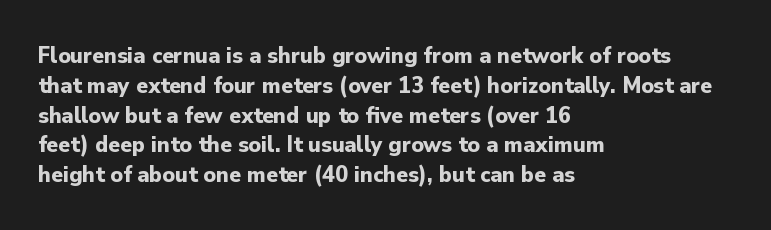
{"italic": "no", "bold": "yes", "underline": "no", "align": "left", "line_spacing_ratio": 1.24, "letter_spacing": "normal", "letter_spacing_em": 0.0, "glyph_px": 24}
